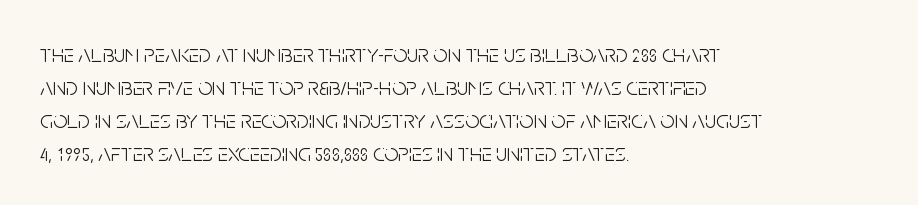
Q: Is the text bold? A: No.
Q: Is the text italic (slanted)? A: No, it is upright.
Q: Is the text underlined? A: No.
Q: How is the paragraph aligned? A: Left-aligned.
Q: Is the spacing between letters normal or unusually wide? A: Normal.
Q: Is the spacing between lines tight, normal or loose? A: Normal.
